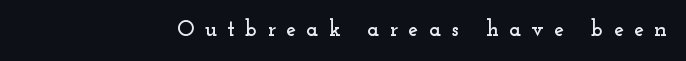
Descenders are the only things crossing below the line. The letterforms stand isolated, each surrounded by extra space. It's the straight-up-and-down kind of type.
